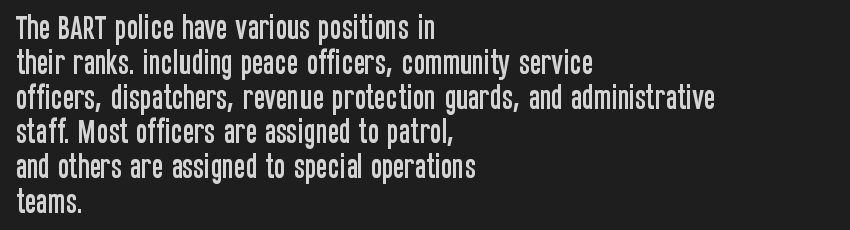
The image shows 27 px text type, upright; set left-aligned, normal line spacing (1.29x), normal letter spacing, not underlined.
